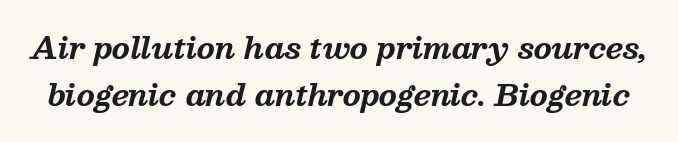
{"serif": "yes", "italic": "yes", "lean": "right", "slant_degrees": 13, "bold": "yes", "weight": "bold", "width": "normal", "stroke_contrast": "medium", "x_height": "medium", "monospaced": "no", "underline": "no", "line_spacing": "normal", "line_spacing_ratio": 1.63, "letter_spacing": "normal", "letter_spacing_em": 0.0, "glyph_px": 29}
